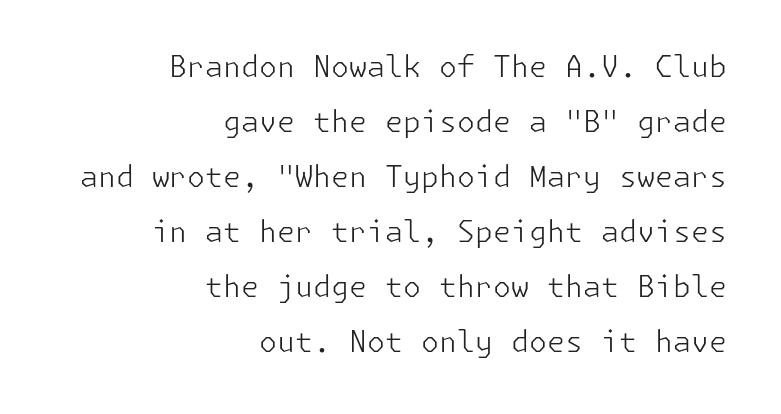
The image shows 29 px light sans-serif type, upright; set right-aligned, loose line spacing (1.9x), normal letter spacing, not underlined; low stroke contrast and a medium x-height.
